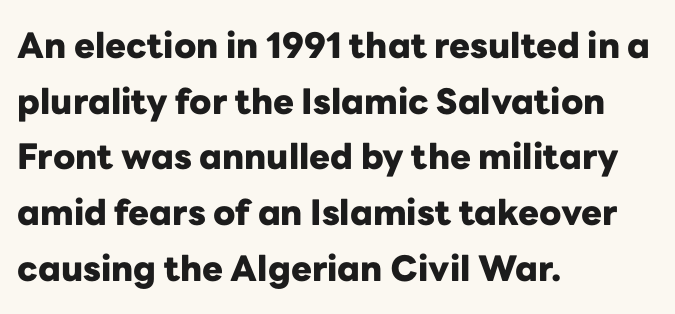
{"serif": "no", "italic": "no", "bold": "yes", "weight": "heavy", "width": "normal", "stroke_contrast": "low", "x_height": "medium", "monospaced": "no", "underline": "no", "align": "left", "line_spacing": "normal", "line_spacing_ratio": 1.59, "letter_spacing": "normal", "letter_spacing_em": 0.0, "glyph_px": 35}
